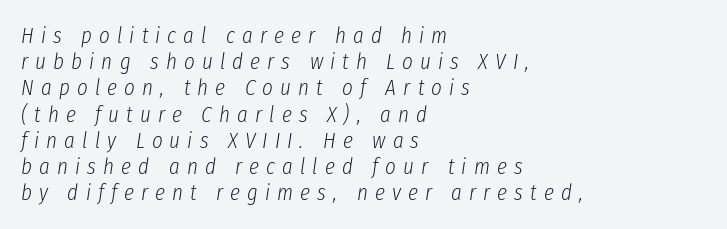
Q: Is the text bold? A: No.
Q: Is the text italic (slanted)? A: Yes, it leans right by about 8 degrees.
Q: Is the text underlined? A: No.
Q: How is the paragraph aligned? A: Left-aligned.
Q: Is the spacing between letters normal or unusually wide? A: Unusually wide.
Q: Is the spacing between lines tight, normal or loose? A: Tight.
